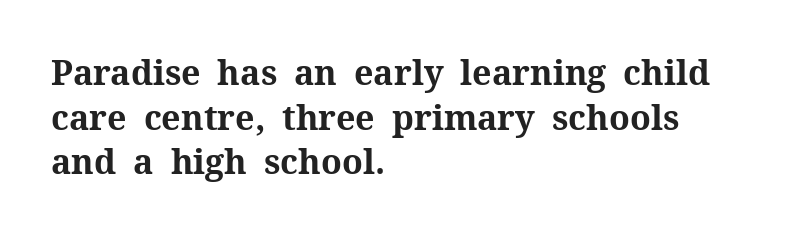
The image shows 34 px bold serif type, upright; set left-aligned, normal line spacing (1.31x), normal letter spacing, not underlined; medium stroke contrast and a medium x-height.
